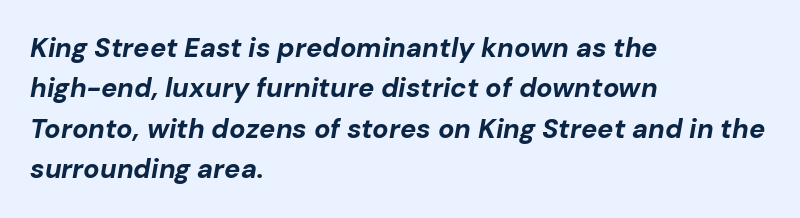
{"italic": "yes", "lean": "right", "slant_degrees": 10, "bold": "yes", "underline": "no", "align": "left", "line_spacing": "normal", "line_spacing_ratio": 1.5, "letter_spacing": "normal", "letter_spacing_em": 0.0, "glyph_px": 27}
